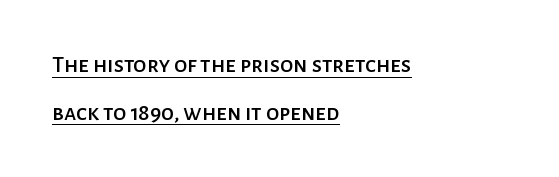
{"italic": "no", "underline": "yes", "align": "left", "line_spacing": "loose", "line_spacing_ratio": 1.98, "letter_spacing": "normal", "letter_spacing_em": 0.0, "glyph_px": 24}
